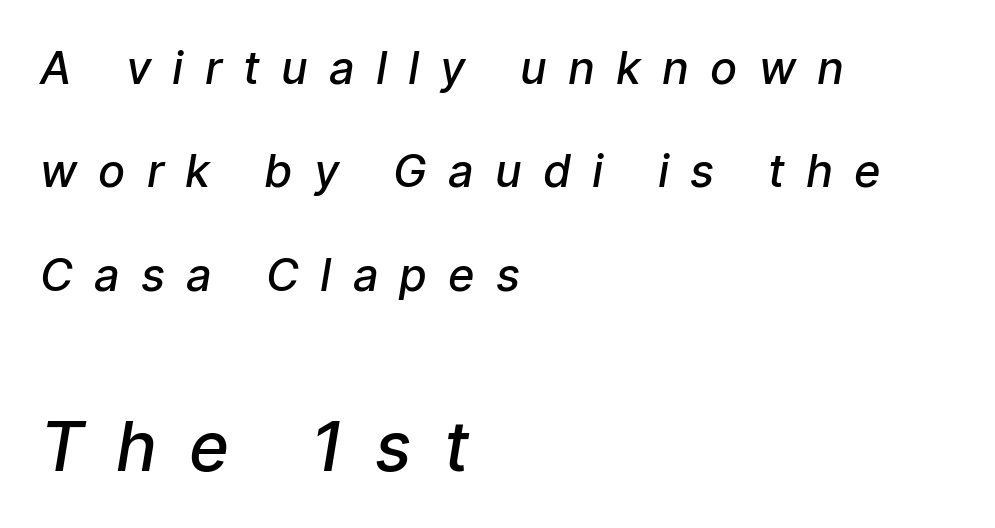
The image shows 68 px semibold sans-serif type; set left-aligned, loose line spacing (2.3x), unusually wide letter spacing (+0.47 em), not underlined; the second (bottom) block is 1.51x larger; low stroke contrast and a medium x-height.
